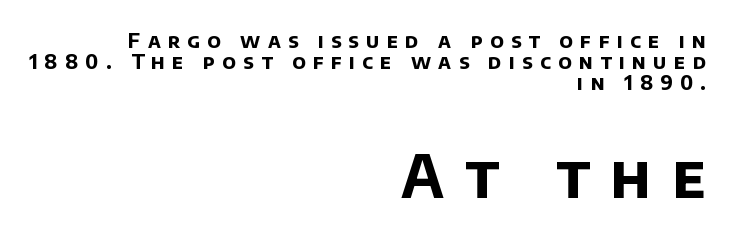
This rendering features lettering with no underline. Interline gaps are noticeably narrow in this sample. Is the lower block the larger one? Yes — the lower block carries the bigger type. Look at the stroke-to-counter ratio: heavy, a bold. The designer went with a sans here, leaving each stem footless. The passage shown is typed in a proportional face where columns would drift.
